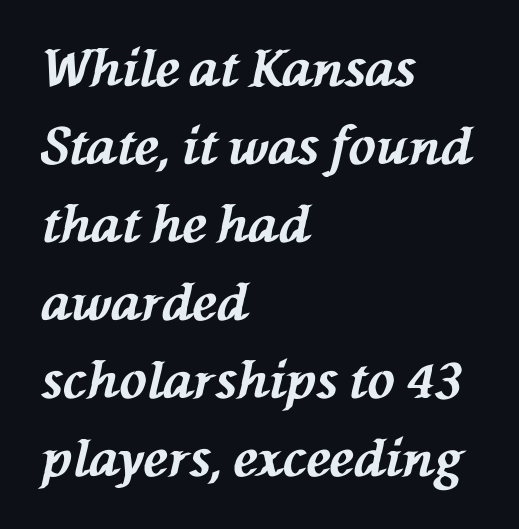
{"italic": "yes", "lean": "left", "slant_degrees": 76, "bold": "yes", "weight": "bold", "width": "normal", "stroke_contrast": "medium", "x_height": "medium", "monospaced": "no", "underline": "no", "align": "left", "line_spacing": "normal", "line_spacing_ratio": 1.53, "letter_spacing": "normal", "letter_spacing_em": 0.0, "glyph_px": 51}
